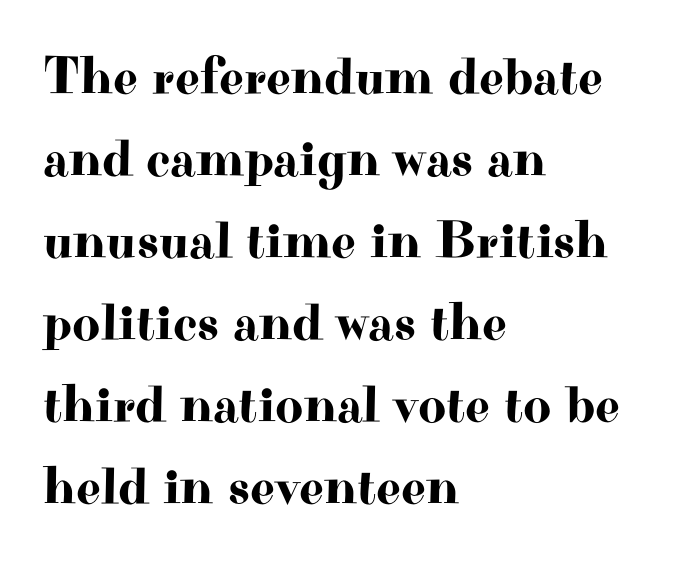
The image shows 54 px wide serif type, upright; set left-aligned, normal line spacing (1.52x), normal letter spacing, not underlined; high stroke contrast and a small x-height.
